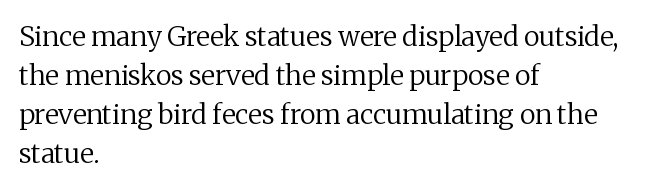
Q: Is the text bold? A: No.
Q: Is the text italic (slanted)? A: No, it is upright.
Q: Is the text underlined? A: No.
Q: How is the paragraph aligned? A: Left-aligned.
Q: Is the spacing between letters normal or unusually wide? A: Normal.
Q: Is the spacing between lines tight, normal or loose? A: Normal.
